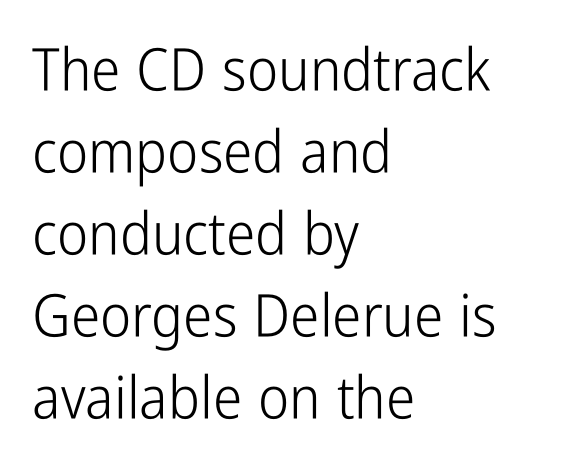
The image shows 59 px light, condensed sans-serif type, upright; set left-aligned, normal line spacing (1.39x), normal letter spacing, not underlined; low stroke contrast and a medium x-height.
